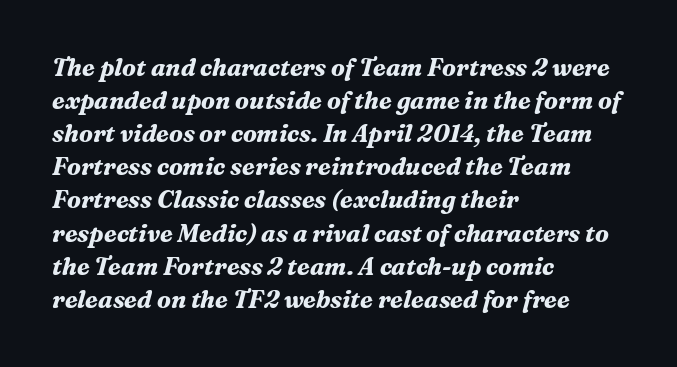
Observe the lean: these are italic letterforms. In terms of letterspacing, this is plain default setting. Does the leading feel generous? No, just average. Check the space under the baseline: it is left empty. These words are printed bold, with thick strokes throughout. The paragraph has a hard left edge and a soft right edge.
